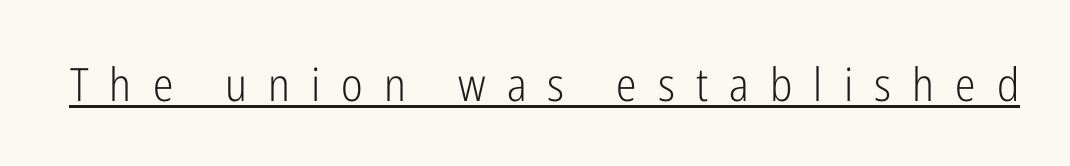
Here the glyphs are tracked loosely, breaking word shapes into spaced letters. The specimen reads as upright at a glance. No chunkiness to these letters — they're not bold. The string is rendered with underlining switched on. The letters advance in unequal steps, a hallmark of proportional type.
